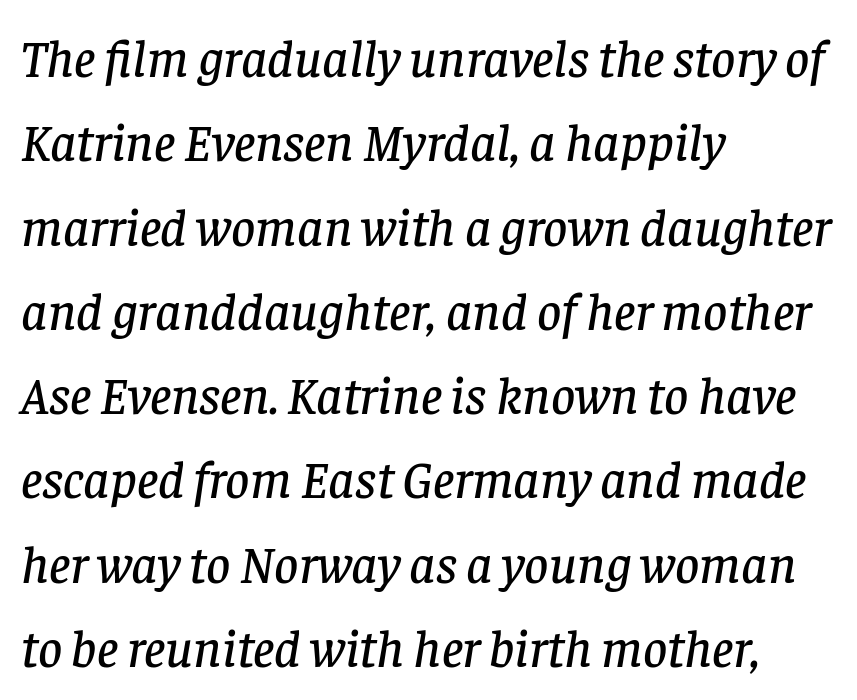
Is this a fixed-width face? No — the glyphs have proportional, varying widths. The rendering anchors every line to the left-hand side. Nothing unusual about the tracking: characters are spaced as the font intends. Whoever set this chose a conventional vertical rhythm. This is serif lettering, the kind often seen in printed books. In terms of posture, this sample is oblique.
